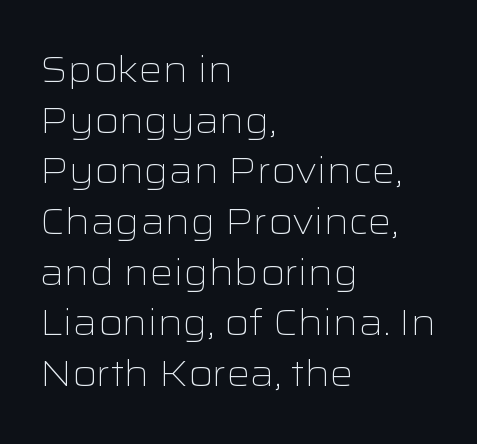
Standard letterfit; no display-style spreading of the glyphs. The passage shown stacks its lines at a standard gap. Ascenders rise straight up at ninety degrees. Is the stroke heavy? The answer is a plain regular-or-lighter. Line starts are locked; line ends wander.
